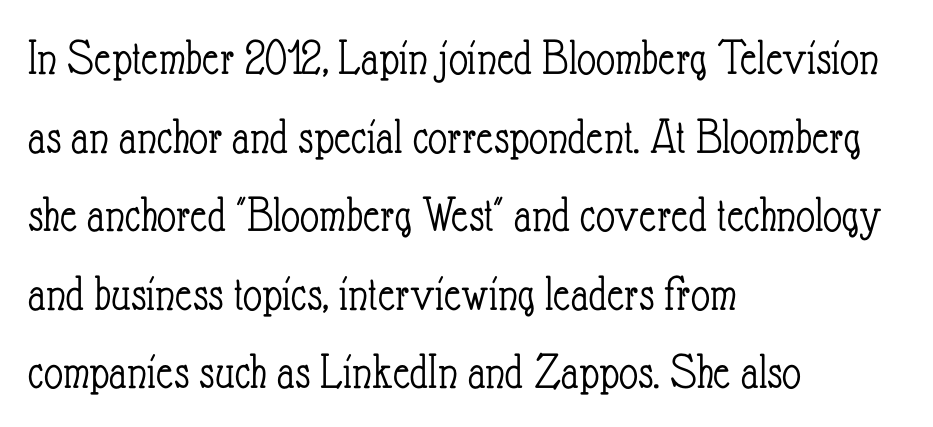
Q: Is the text bold? A: No.
Q: Is the text italic (slanted)? A: No, it is upright.
Q: Is the text underlined? A: No.
Q: How is the paragraph aligned? A: Left-aligned.
Q: Is the spacing between letters normal or unusually wide? A: Normal.
Q: Is the spacing between lines tight, normal or loose? A: Normal.
Q: Width (condensed, normal, or wide)? A: Condensed.
Q: Stroke contrast? A: Low.
Q: x-height? A: Small.
Q: Monospaced? A: No.
